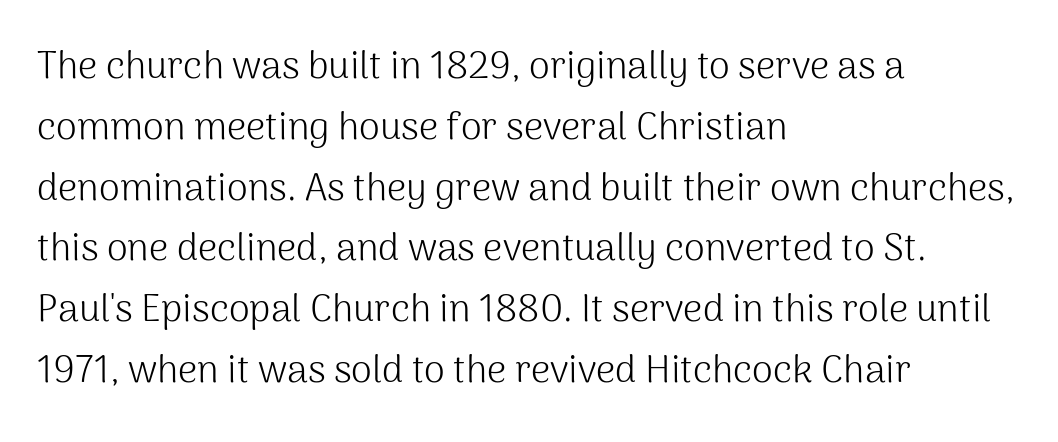
The image shows 38 px light sans-serif type, upright; set left-aligned, normal line spacing (1.6x), normal letter spacing, not underlined; medium stroke contrast and a medium x-height.
